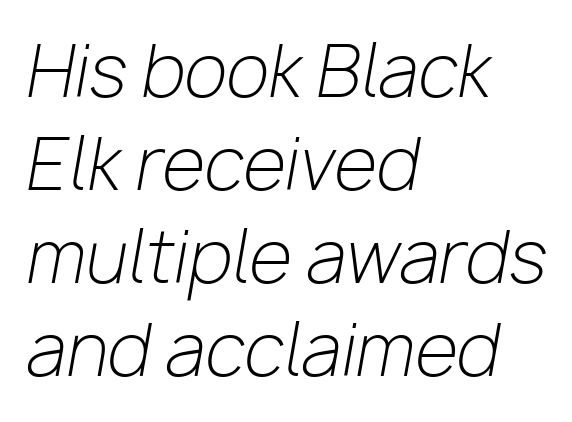
The image shows 70 px light type, italic (leaning right); set left-aligned, normal line spacing (1.33x), normal letter spacing, not underlined; low stroke contrast and a medium x-height.
